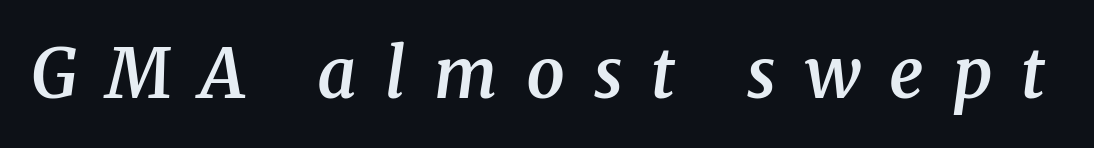
The lettering tilts uniformly, giving the passage an italic look. Serif or sans? Serif — the stroke terminals have little feet. Glance below the letters and you will spot only blank space. Varying glyph widths throughout — classic text-font behaviour. How are the letters spaced? Widely, with obvious added tracking.
